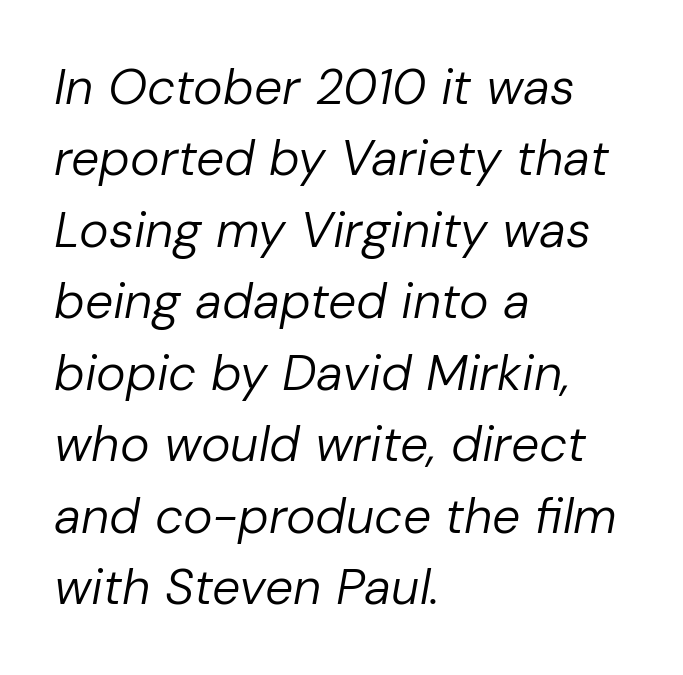
Typeset ragged right — the left edge is the straight one. There is no visible air inserted between adjacent glyphs. These lines are rendered in a variable-pitch font. Clear beneath every line of the passage. Honestly, the row spacing looks completely unremarkable. Bold? No — there's no thickening of the strokes.
